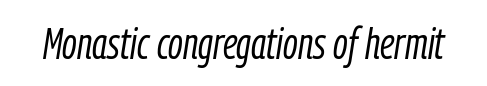
The glyphs are unaccompanied by any horizontal stroke below them. Compared with a typical body face, this is equally light or lighter still. Emphasis-style slanted type is in use. Do the characters align in a grid? No, the font is proportional. In terms of letterspacing, this is plain default setting.
